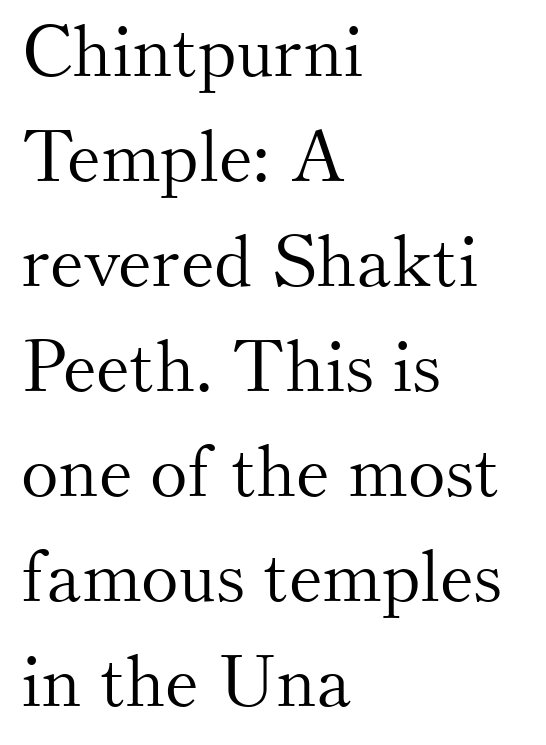
The image shows 71 px light serif type, upright; set left-aligned, normal line spacing (1.48x), normal letter spacing, not underlined; medium stroke contrast and a small x-height.
